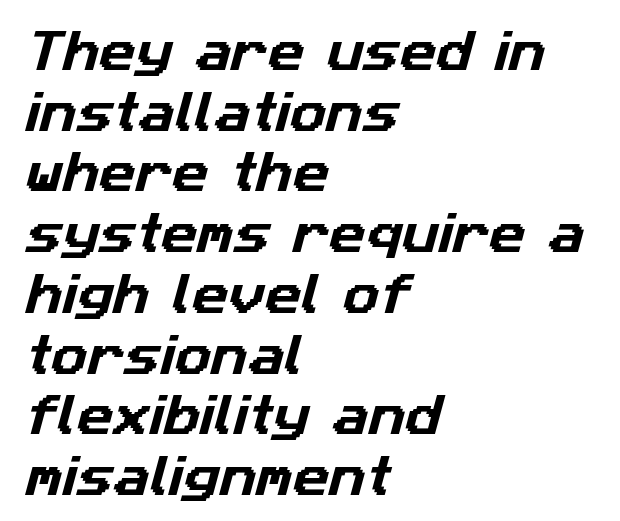
The image shows 45 px sans-serif type; set left-aligned, normal line spacing (1.35x), normal letter spacing, not underlined; low stroke contrast and a medium x-height.
